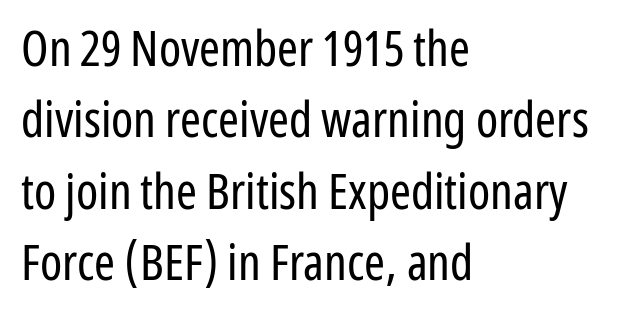
Q: Is the text bold? A: No.
Q: Is the text italic (slanted)? A: No, it is upright.
Q: Is the typeface a serif or a sans-serif typeface? A: Sans-serif.
Q: Is the text underlined? A: No.
Q: How is the paragraph aligned? A: Left-aligned.
Q: Is the spacing between letters normal or unusually wide? A: Normal.
Q: Is the spacing between lines tight, normal or loose? A: Normal.
Q: Width (condensed, normal, or wide)? A: Condensed.
Q: Stroke contrast? A: Low.
Q: x-height? A: Medium.
Q: Monospaced? A: No.
